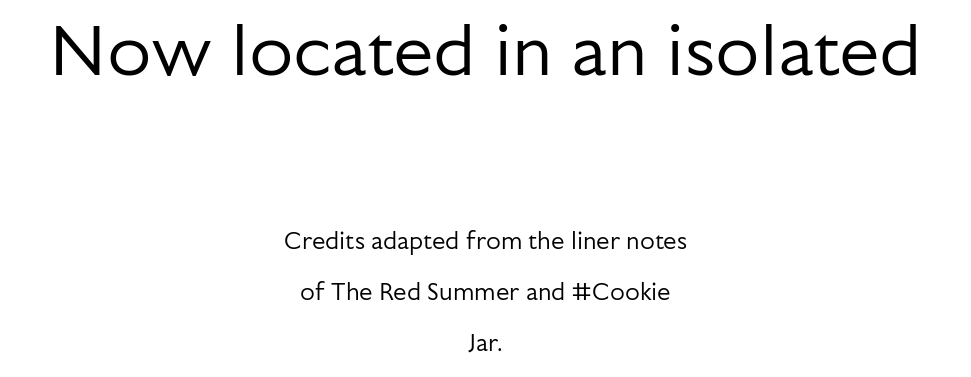
A clean baseline with only descenders dipping below it. Teacher's note: observe the equal gaps on both sides — that is centered alignment. Note: no serifs on the glyphs. Type size steps down from the first block to the second. Posture: upright roman.
